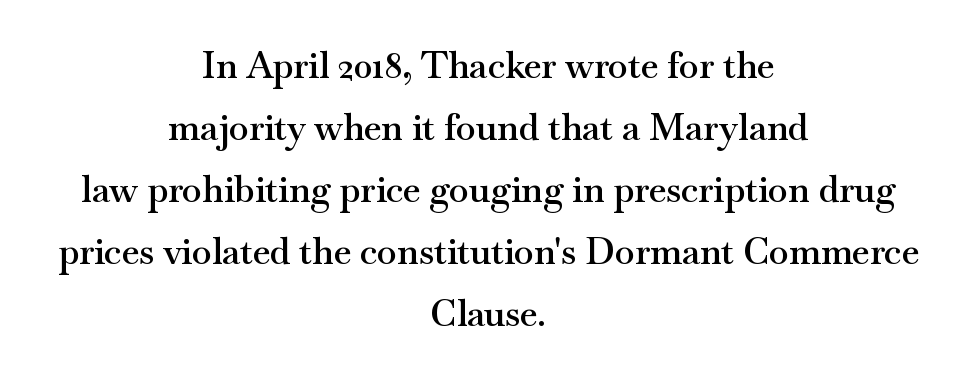
The image shows 36 px semibold, wide serif type, upright; set centered, line spacing 1.72x, normal letter spacing, not underlined; medium stroke contrast and a small x-height.
